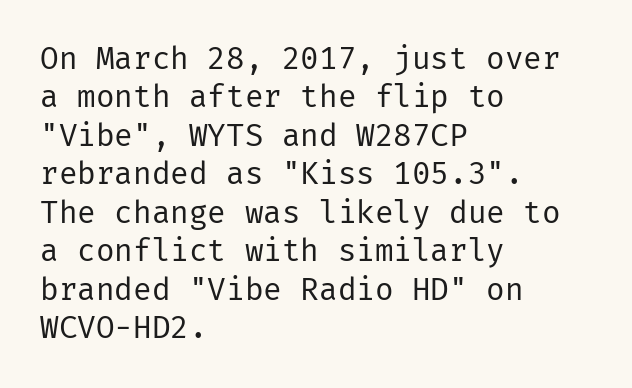
A student would call this left alignment; a typographer would say flush left, rag right. Typographically, this falls in the sans-serif category. The lettering holds an erect, upright posture throughout. Unbolded letterforms with no extra heft. Here the glyphs are tracked normally, forming tight word shapes.
